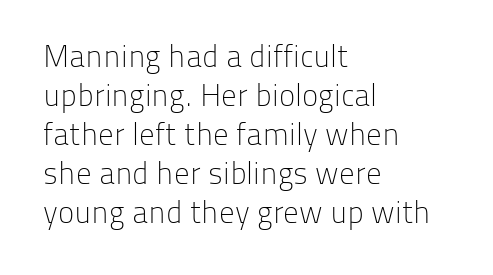
Tracking value appears to be zero — textbook default spacing. The lines are quadded left. The letters carry no serifs — their stems end cleanly without finishing strokes. No italicization has been applied; the sample stays upright. The area under the type is left untouched. Is there much room between lines? A standard amount, neither cramped nor airy.
